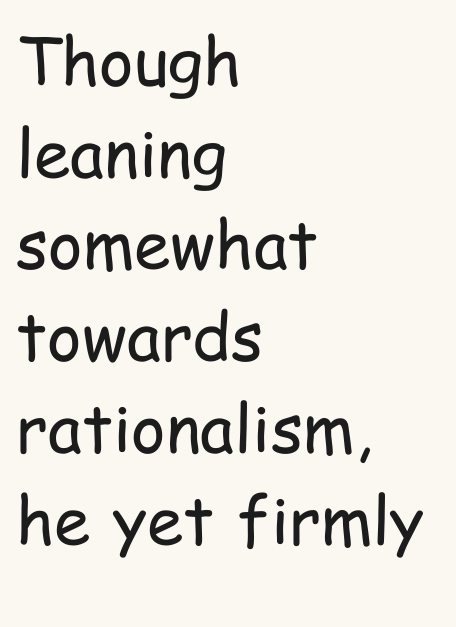
{"serif": "no", "italic": "no", "bold": "no", "weight": "regular", "width": "condensed", "stroke_contrast": "low", "x_height": "medium", "monospaced": "no", "underline": "no", "align": "left", "line_spacing": "normal", "line_spacing_ratio": 1.39, "letter_spacing": "normal", "letter_spacing_em": 0.0, "glyph_px": 66}
